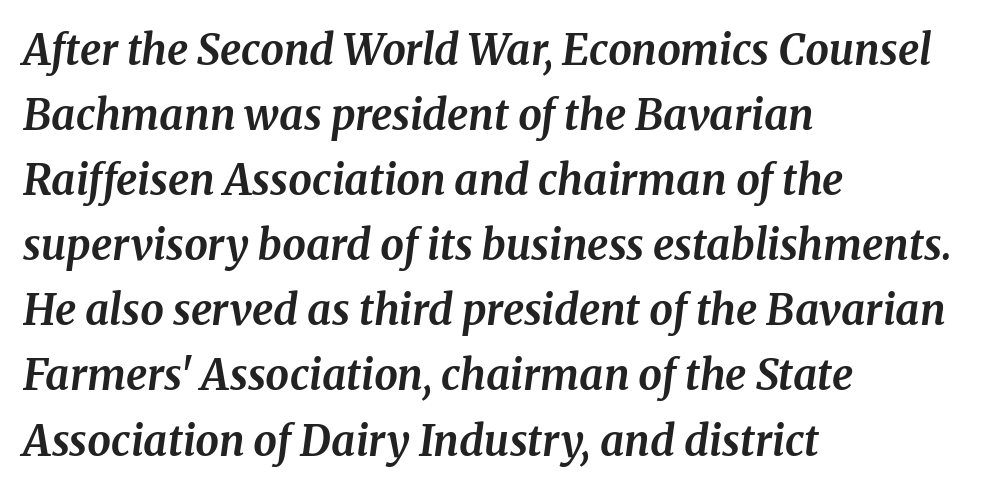
{"serif": "yes", "italic": "yes", "lean": "right", "slant_degrees": 8, "bold": "yes", "weight": "bold", "width": "normal", "stroke_contrast": "medium", "x_height": "medium", "monospaced": "no", "underline": "no", "align": "left", "line_spacing": "normal", "line_spacing_ratio": 1.55, "letter_spacing": "normal", "letter_spacing_em": 0.0, "glyph_px": 42}
